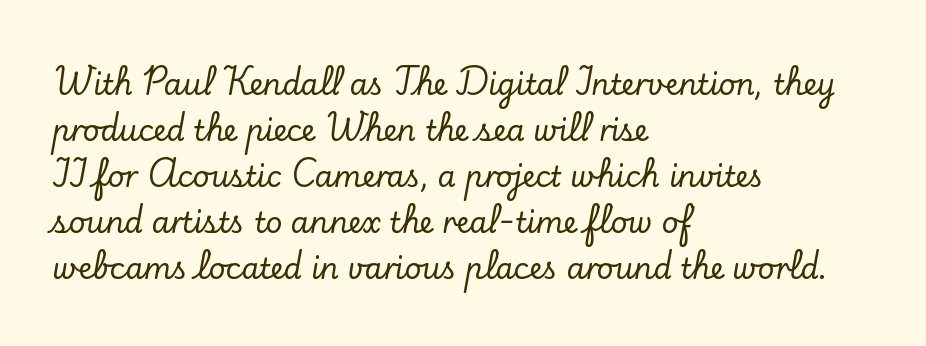
A typesetter would label this face a serif. The rag falls on the right side of this text block. How would I describe the line gaps? Plain and ordinary. Lines of text with bare space underneath.
